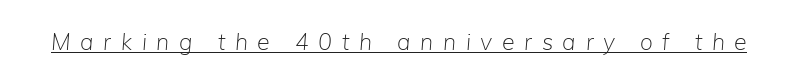
{"italic": "yes", "lean": "right", "slant_degrees": 5, "bold": "no", "underline": "yes", "letter_spacing": "wide", "letter_spacing_em": 0.42, "glyph_px": 23}
